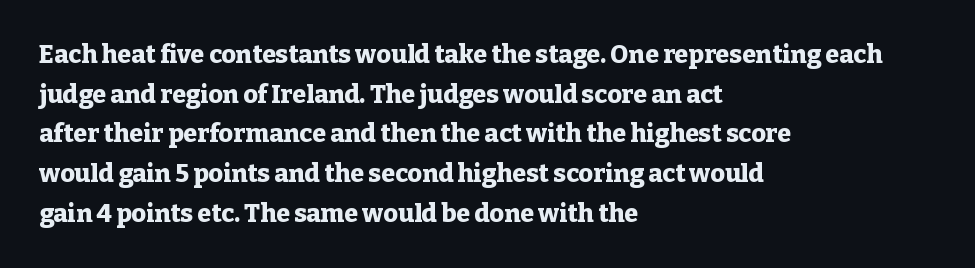
The image shows 25 px bold type, upright; set left-aligned, normal line spacing (1.59x), normal letter spacing, not underlined.
